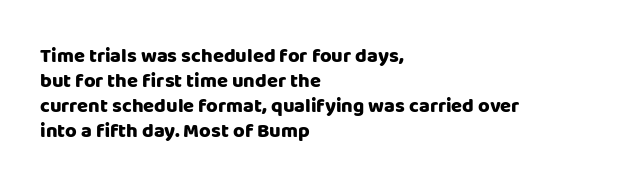
The image shows 20 px bold type, upright; set left-aligned, normal line spacing (1.25x), normal letter spacing, not underlined.
